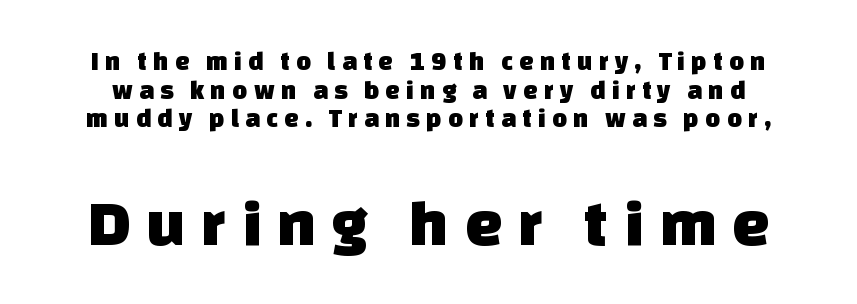
Glyph-to-glyph distance is far greater than everyday printed text. Cramped leading. To sum up the face: it is a sans, with no serifs. The passage shown begins with its smaller block and ends with its larger one.
